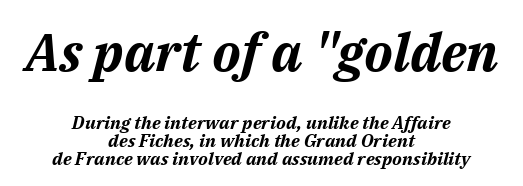
The image shows 53 px bold type, italic (leaning right); set centered, tight line spacing (0.98x), normal letter spacing, not underlined; the first (top) block is 2.94x larger; medium stroke contrast and a medium x-height.
